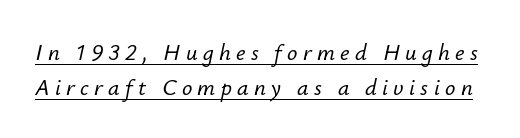
{"italic": "yes", "lean": "right", "slant_degrees": 12, "underline": "yes", "line_spacing": "normal", "line_spacing_ratio": 1.54, "letter_spacing": "wide", "letter_spacing_em": 0.23, "glyph_px": 23}
